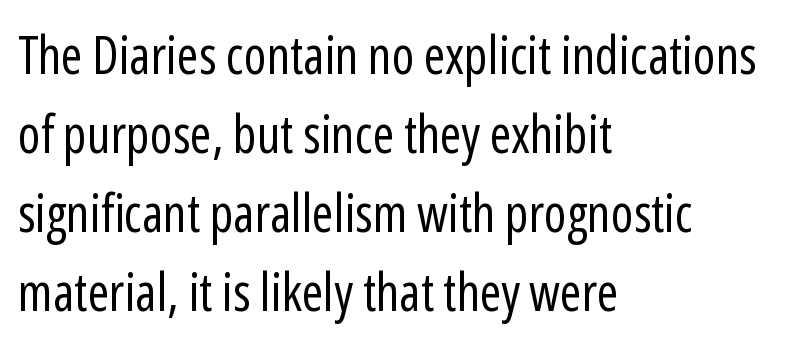
Q: Is the text bold? A: No.
Q: Is the text italic (slanted)? A: No, it is upright.
Q: Is the typeface a serif or a sans-serif typeface? A: Sans-serif.
Q: Is the text underlined? A: No.
Q: How is the paragraph aligned? A: Left-aligned.
Q: Is the spacing between letters normal or unusually wide? A: Normal.
Q: Is the spacing between lines tight, normal or loose? A: Normal.
Q: Width (condensed, normal, or wide)? A: Condensed.
Q: Stroke contrast? A: Low.
Q: x-height? A: Medium.
Q: Monospaced? A: No.
